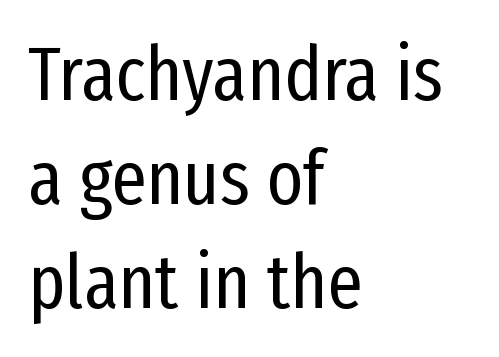
The image shows 77 px regular-weight, condensed sans-serif type, upright; set left-aligned, normal line spacing (1.35x), normal letter spacing, not underlined; low stroke contrast and a medium x-height.
